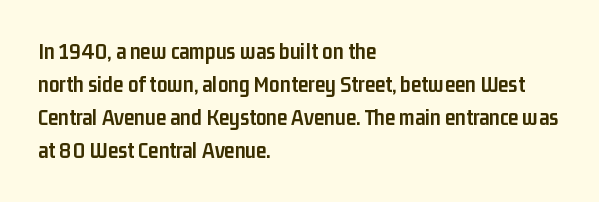
This sample keeps an unexceptional amount of space between lines. Strokes here are thick enough to call this a true bold. A student would call this left alignment; a typographer would say flush left, rag right. You can tell it's not italic because the verticals are truly vertical.
